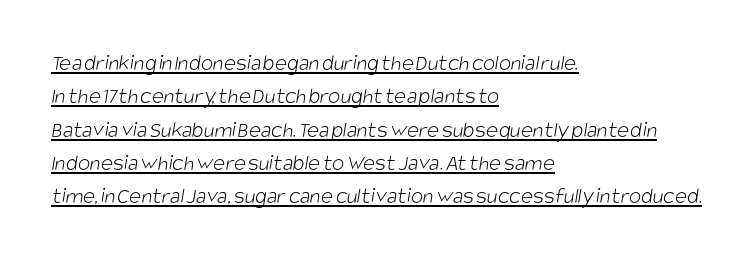
The image shows 23 px text type; set left-aligned, normal line spacing (1.45x), normal letter spacing, underlined.
